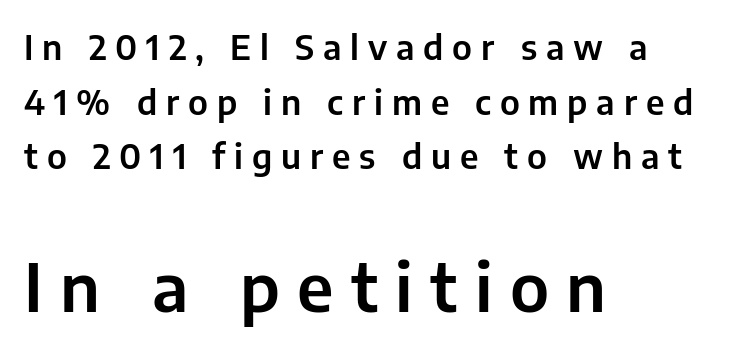
{"serif": "no", "italic": "no", "width": "normal", "stroke_contrast": "low", "x_height": "medium", "monospaced": "no", "underline": "no", "align": "left", "line_spacing": "normal", "line_spacing_ratio": 1.61, "letter_spacing": "wide", "letter_spacing_em": 0.26, "larger_block": "second", "size_ratio": 1.97, "glyph_px": 67}
